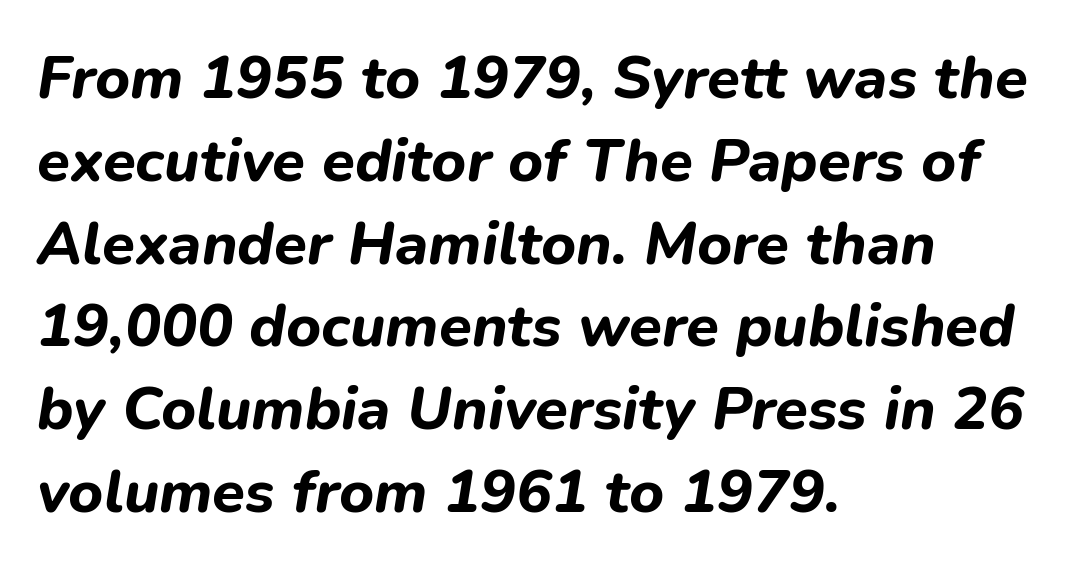
{"italic": "yes", "lean": "right", "slant_degrees": 9, "bold": "yes", "weight": "bold", "width": "normal", "stroke_contrast": "low", "x_height": "medium", "monospaced": "no", "underline": "no", "align": "left", "line_spacing": "normal", "line_spacing_ratio": 1.38, "letter_spacing": "normal", "letter_spacing_em": 0.0, "glyph_px": 60}
